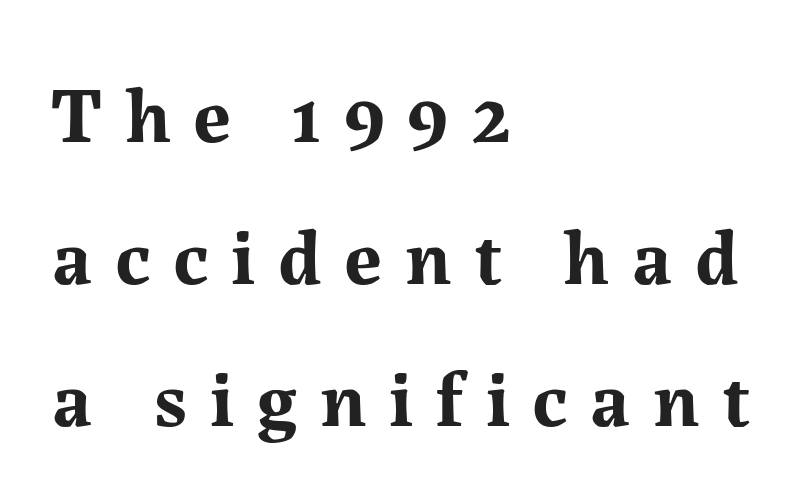
{"serif": "yes", "italic": "no", "bold": "yes", "weight": "bold", "width": "normal", "stroke_contrast": "medium", "x_height": "medium", "monospaced": "no", "underline": "no", "align": "left", "line_spacing_ratio": 1.82, "letter_spacing": "wide", "letter_spacing_em": 0.29, "glyph_px": 78}
